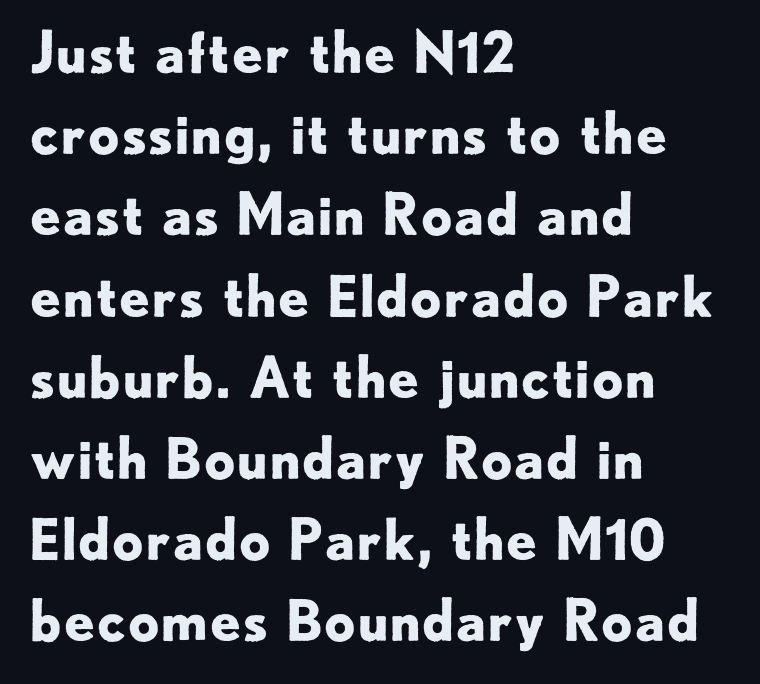
Q: Is the text bold? A: Yes.
Q: Is the text italic (slanted)? A: No, it is upright.
Q: Is the typeface a serif or a sans-serif typeface? A: Sans-serif.
Q: Is the text underlined? A: No.
Q: How is the paragraph aligned? A: Left-aligned.
Q: Is the spacing between letters normal or unusually wide? A: Normal.
Q: Is the spacing between lines tight, normal or loose? A: Normal.
Q: Width (condensed, normal, or wide)? A: Normal.
Q: Stroke contrast? A: Low.
Q: x-height? A: Small.
Q: Monospaced? A: No.
